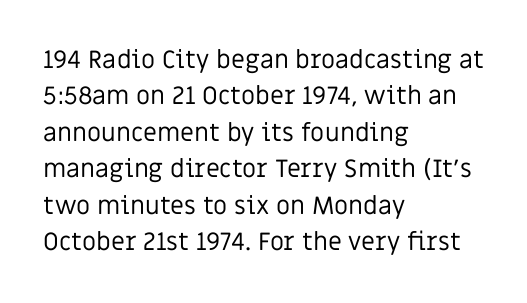
In terms of posture, this sample is upright. The passage shown has conventional tracking throughout. The zone under the glyphs is completely vacant. The lines are quadded left. These glyphs show unthickened strokes, regular width or finer. Rows of type keep a routine distance in the vertical direction.
